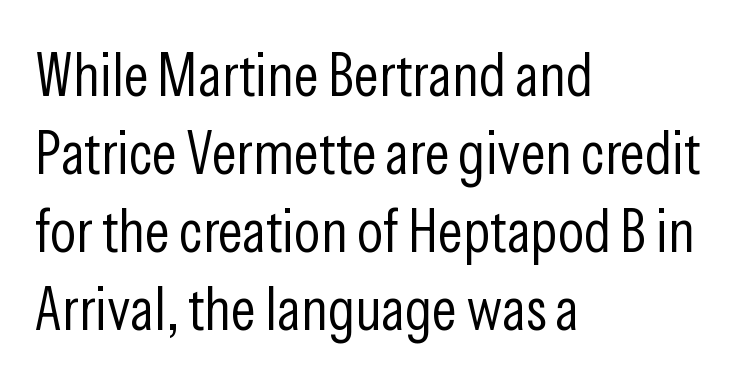
Upright lettering throughout. The typeface chosen for these lines omits serifs. The weight would be labelled regular, book, light, or lighter still. The face used here is proportionally spaced, like ordinary book or web type.
